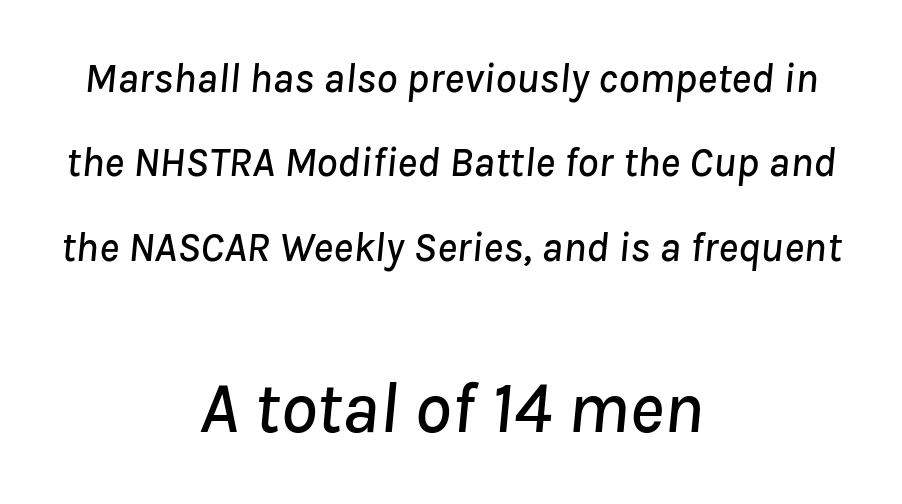
Varying glyph widths throughout — classic text-font behaviour. Short and long lines alike share a common midpoint. Letters rest on an invisible, unmarked baseline. Here the glyphs are tracked normally, forming tight word shapes. The vertical gap from one line to the next is large.
